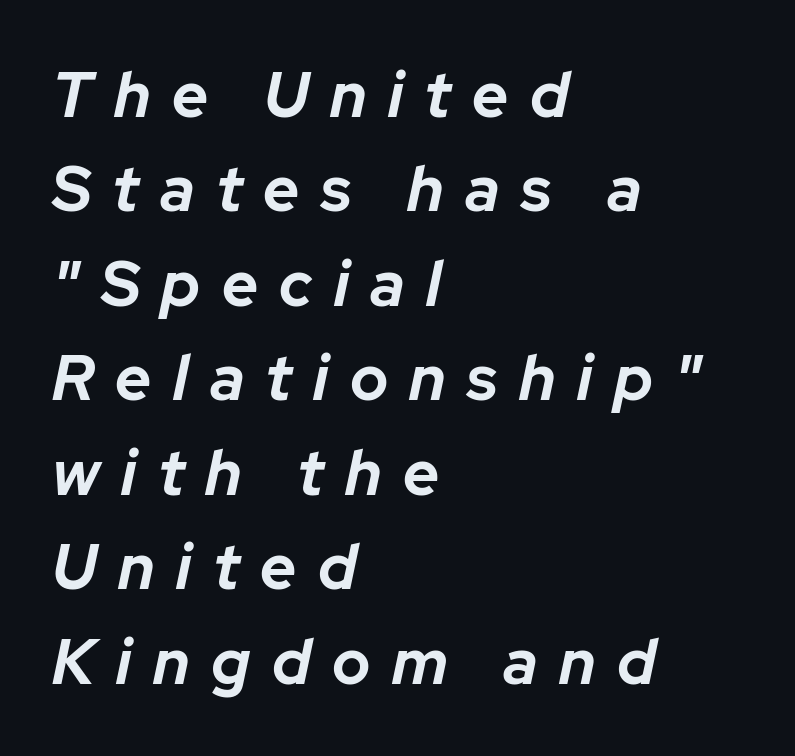
The image shows 63 px bold type, italic (leaning right); set left-aligned, normal line spacing (1.5x), unusually wide letter spacing (+0.34 em), not underlined; low stroke contrast and a medium x-height.
